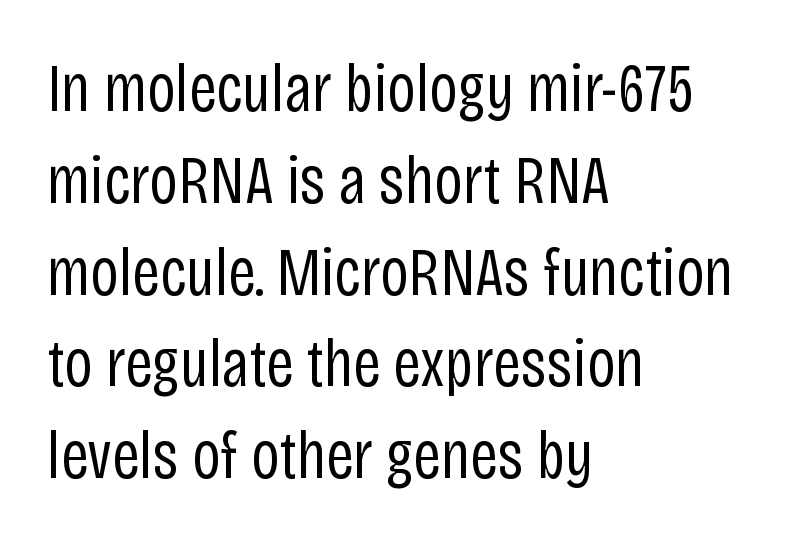
Q: Is the text bold? A: No.
Q: Is the text italic (slanted)? A: No, it is upright.
Q: Is the typeface a serif or a sans-serif typeface? A: Sans-serif.
Q: Is the text underlined? A: No.
Q: How is the paragraph aligned? A: Left-aligned.
Q: Is the spacing between letters normal or unusually wide? A: Normal.
Q: Is the spacing between lines tight, normal or loose? A: Normal.
Q: Width (condensed, normal, or wide)? A: Condensed.
Q: Stroke contrast? A: Low.
Q: x-height? A: Large.
Q: Monospaced? A: No.
